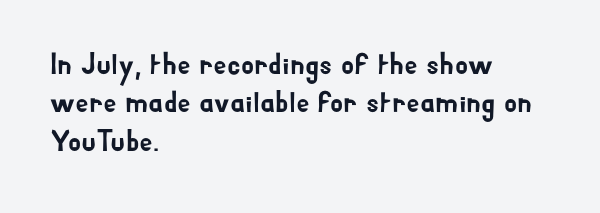
Letters rest on an invisible, unmarked baseline. The type is set solid horizontally, with unmodified tracking. Regarding serifs, this sample does without them. These lines are set flush left with a ragged right edge. Interline gaps are of average width in this sample.
